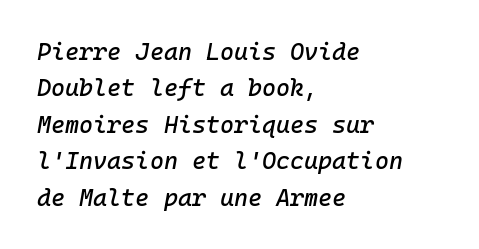
Line spacing here is normal. The area under the type is left untouched. The letters are slanted; this is an italic face. The type is set solid horizontally, with unmodified tracking.
